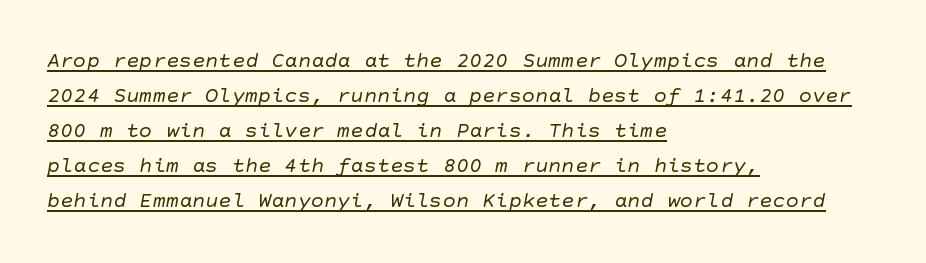
Letters have the restrained weight of plain body copy at most. Honestly, the row spacing looks completely unremarkable. The typesetter has applied underlining to the passage shown. The letterforms sit shoulder to shoulder at normal distance.
